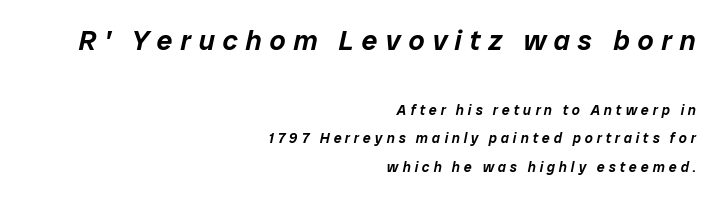
Q: Is the text italic (slanted)? A: Yes, it leans right by about 12 degrees.
Q: Is the text underlined? A: No.
Q: How is the paragraph aligned? A: Right-aligned.
Q: Is the spacing between letters normal or unusually wide? A: Unusually wide.
Q: Is the spacing between lines tight, normal or loose? A: Loose.
Q: Which block of text is set in a larger size, the first (top) or the second (bottom)? A: The first (top) one.
Q: Width (condensed, normal, or wide)? A: Normal.
Q: Stroke contrast? A: Low.
Q: x-height? A: Medium.
Q: Monospaced? A: No.
